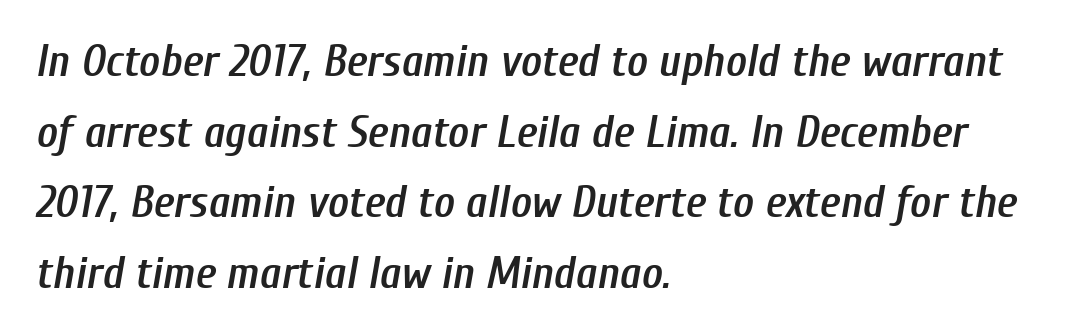
{"italic": "yes", "lean": "right", "slant_degrees": 10, "bold": "semi", "weight": "semibold", "width": "condensed", "stroke_contrast": "low", "x_height": "medium", "monospaced": "no", "underline": "no", "align": "left", "line_spacing": "normal", "line_spacing_ratio": 1.57, "letter_spacing": "normal", "letter_spacing_em": 0.0, "glyph_px": 45}
